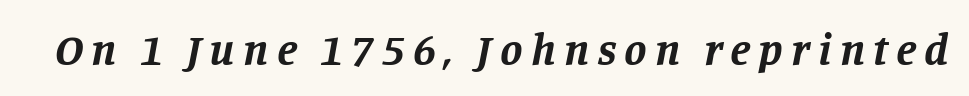
The image shows 45 px bold serif type, italic (leaning right); set not underlined; low stroke contrast and a large x-height.
